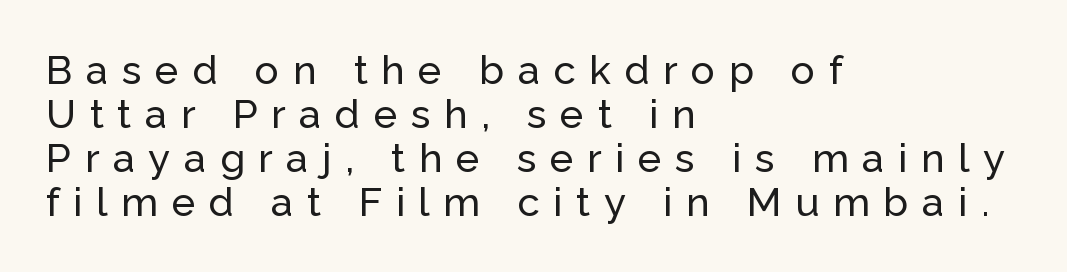
{"serif": "no", "italic": "no", "width": "normal", "stroke_contrast": "low", "x_height": "medium", "monospaced": "no", "underline": "no", "align": "left", "line_spacing": "tight", "line_spacing_ratio": 1.1, "letter_spacing": "wide", "letter_spacing_em": 0.34, "glyph_px": 40}
